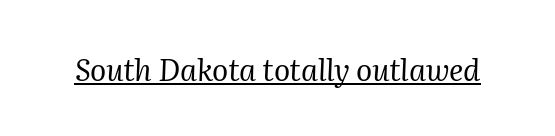
In designer terms, the underline attribute is active on this setting. The text was rendered using a seriffed face with decorative stroke endings. This sample uses an oblique cut, with every glyph tilted off the vertical. What stands out about the letter spacing? Nothing — it is the standard amount. Heft: none added — not bold. The letters advance in unequal steps, a hallmark of proportional type.
